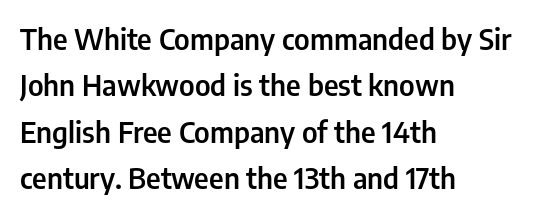
The image shows 29 px semibold, condensed sans-serif type, upright; set left-aligned, normal line spacing (1.6x), normal letter spacing, not underlined; low stroke contrast and a medium x-height.
